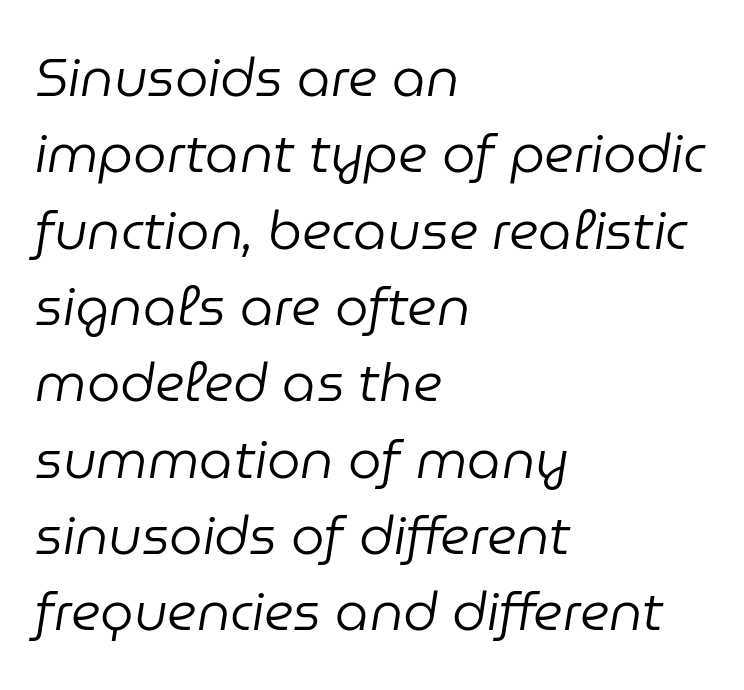
There is no visible air inserted between adjacent glyphs. Type without underlining. Stroke mass is kept to a normal reading level or below. The letters are slanted; this is an italic face.
